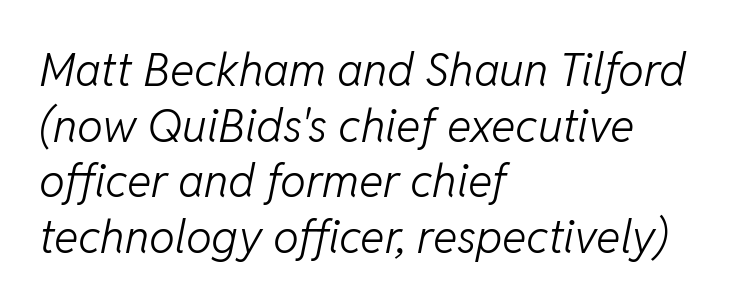
{"italic": "yes", "lean": "right", "slant_degrees": 11, "bold": "no", "weight": "light", "width": "normal", "stroke_contrast": "low", "x_height": "medium", "monospaced": "no", "underline": "no", "align": "left", "line_spacing_ratio": 1.21, "letter_spacing": "normal", "letter_spacing_em": 0.0, "glyph_px": 46}
